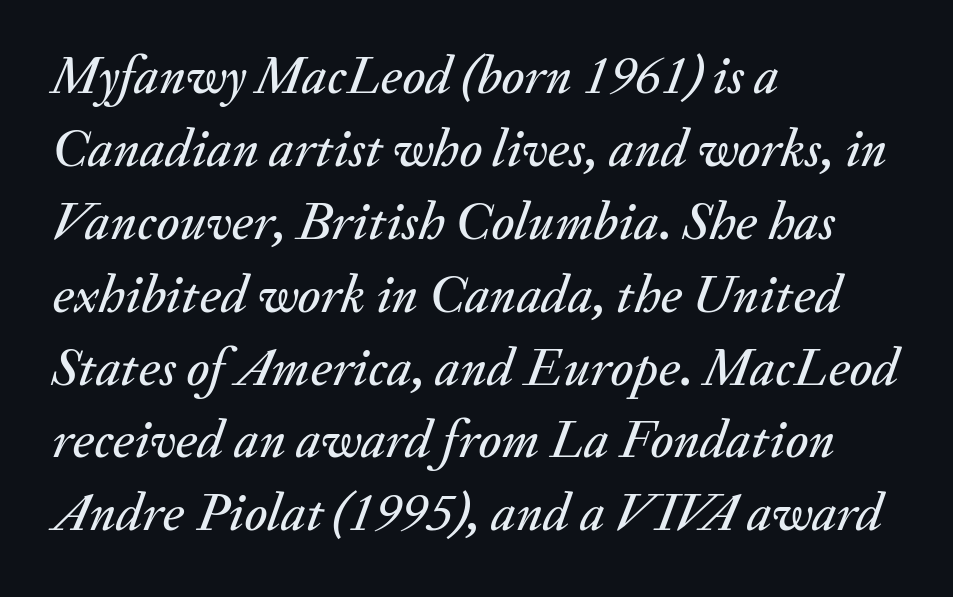
The image shows 54 px text type, italic (leaning right); set left-aligned, normal line spacing (1.35x), normal letter spacing, not underlined; medium stroke contrast and a small x-height.
